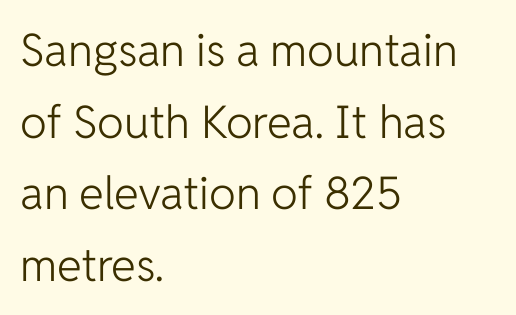
On a weight scale, this lands at 450 or below. Plain, unruled lines of type. Where is the straight margin? On the left. Leading matches the norm, producing a regular column.
